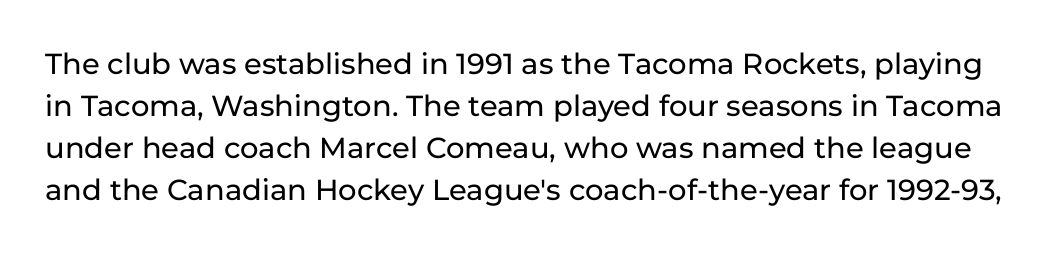
The face used here is proportionally spaced, like ordinary book or web type. These lines are composed in type without serifs. This rendering features lettering with no underline. The rendering keeps characters at their native spacing.
